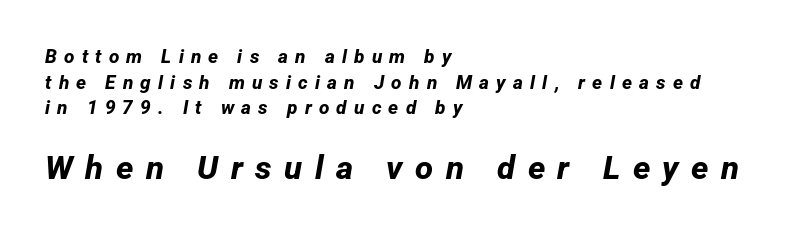
Leading: standard. Unmarked baselines from the first word to the last. What weight is shown? A full bold with thick strokes. Is this a sans? Yes — the strokes have no serifs.
